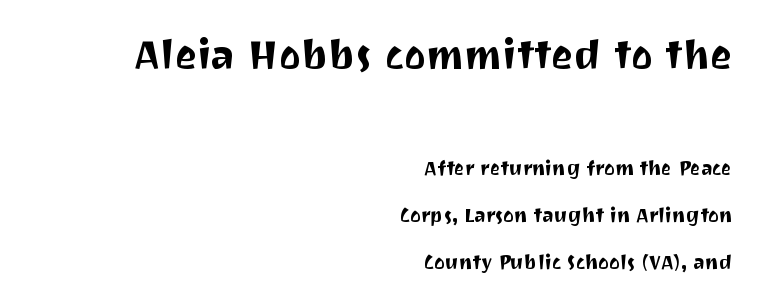
{"serif": "no", "italic": "no", "width": "normal", "stroke_contrast": "medium", "x_height": "medium", "monospaced": "no", "underline": "no", "align": "right", "line_spacing": "loose", "line_spacing_ratio": 2.33, "letter_spacing": "normal", "letter_spacing_em": 0.0, "larger_block": "first", "size_ratio": 2.05, "glyph_px": 41}
